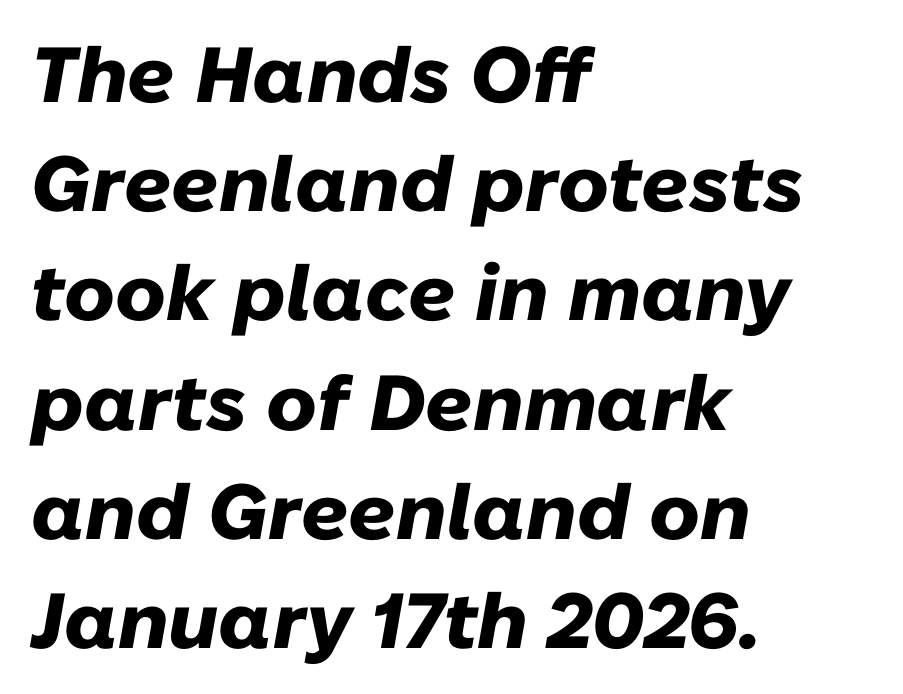
Underlining? Definitely not there. This sample is left-justified, so line endings fall wherever the words run out. These lines sit exactly where default settings would place them. Pretty heavy lettering here — definitely bold. Note the varied advance widths — an 'i' is clearly narrower than an 'm'.
